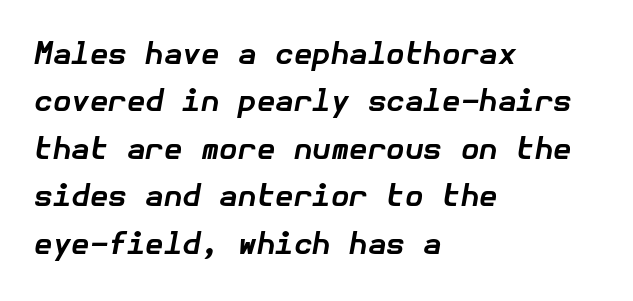
{"italic": "yes", "lean": "right", "slant_degrees": 10, "bold": "yes", "weight": "bold", "width": "normal", "stroke_contrast": "low", "x_height": "medium", "underline": "no", "align": "left", "line_spacing": "normal", "line_spacing_ratio": 1.58, "letter_spacing": "normal", "letter_spacing_em": 0.0, "glyph_px": 30}
